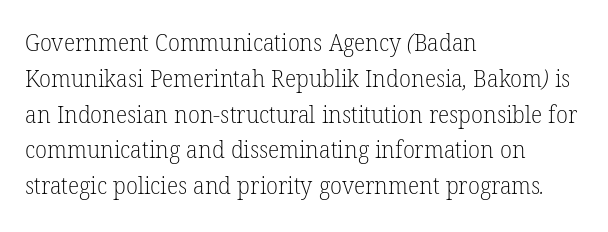
The image shows 24 px text type; set left-aligned, normal line spacing (1.49x), normal letter spacing, not underlined.
